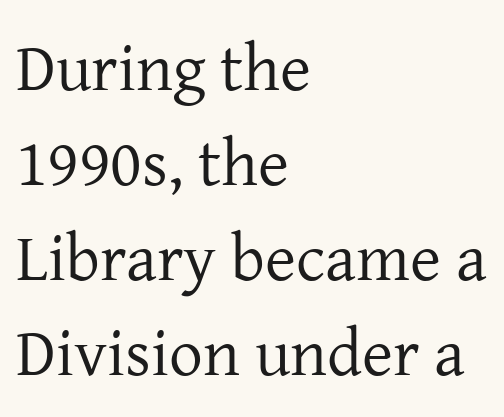
Standard letterfit; no display-style spreading of the glyphs. Do the characters align in a grid? No, the font is proportional. The area under the type is left untouched. Nothing heavy about these letters — not bold at all. Does the lettering tilt? It doesn't — this is upright.
